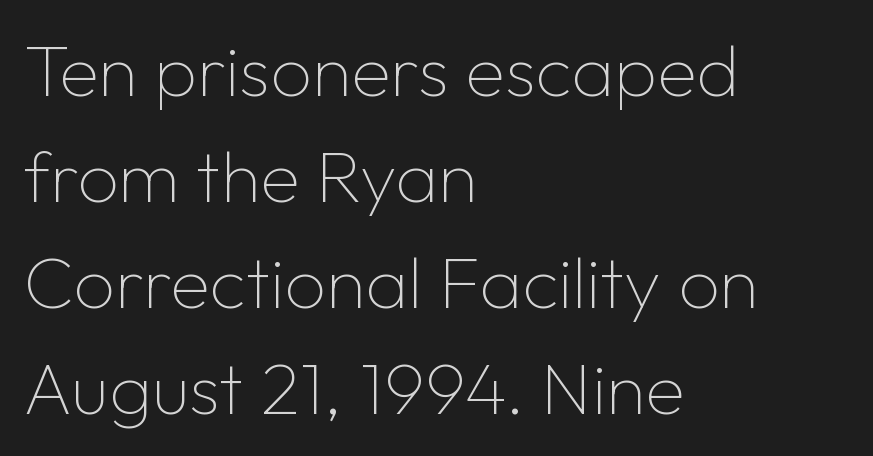
The image shows 73 px thin sans-serif type, upright; set left-aligned, normal line spacing (1.45x), normal letter spacing, not underlined; low stroke contrast and a medium x-height.
